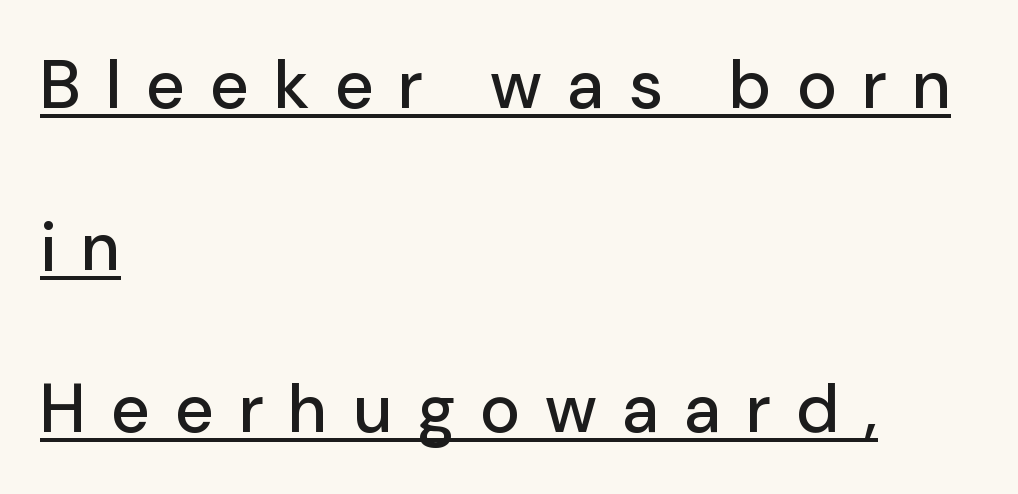
{"serif": "no", "italic": "no", "width": "normal", "stroke_contrast": "low", "x_height": "medium", "monospaced": "no", "underline": "yes", "align": "left", "line_spacing": "loose", "line_spacing_ratio": 2.38, "letter_spacing": "wide", "letter_spacing_em": 0.37, "glyph_px": 68}
